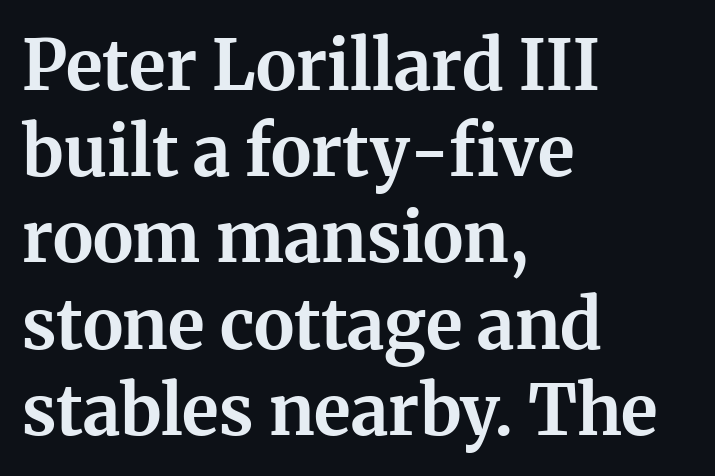
{"serif": "yes", "italic": "no", "bold": "yes", "weight": "bold", "width": "normal", "stroke_contrast": "medium", "x_height": "medium", "monospaced": "no", "underline": "no", "align": "left", "line_spacing": "normal", "line_spacing_ratio": 1.25, "letter_spacing": "normal", "letter_spacing_em": 0.0, "glyph_px": 69}
